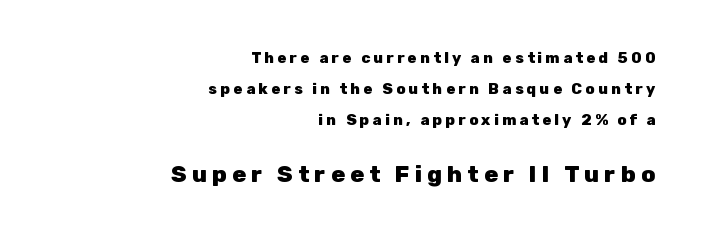
{"italic": "no", "bold": "yes", "underline": "no", "align": "right", "line_spacing": "loose", "line_spacing_ratio": 2.08, "letter_spacing": "wide", "letter_spacing_em": 0.22, "larger_block": "second", "size_ratio": 1.53, "glyph_px": 23}
